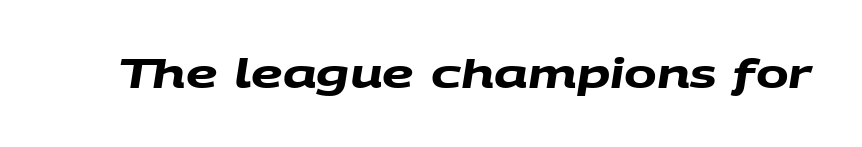
Q: Is the text bold? A: Yes.
Q: Is the typeface a serif or a sans-serif typeface? A: Sans-serif.
Q: Is the text underlined? A: No.
Q: Is the spacing between letters normal or unusually wide? A: Normal.
Q: Width (condensed, normal, or wide)? A: Wide.
Q: Stroke contrast? A: Medium.
Q: x-height? A: Large.
Q: Monospaced? A: No.
